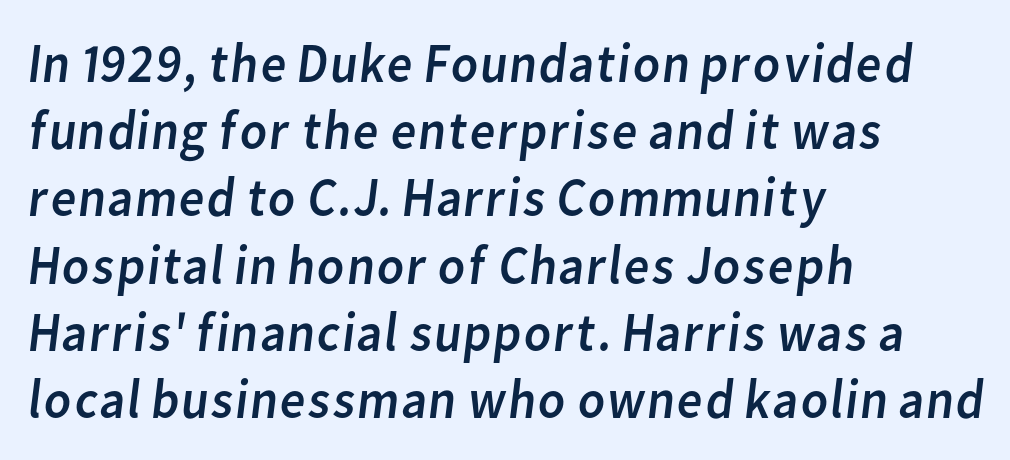
Is this a fixed-width face? No — the glyphs have proportional, varying widths. Type style note: lacks serifs. The passage shown has conventional tracking throughout. Teacher's note: observe the even left margin — that is flush-left alignment. Caption: face not bold, strokes unweighted. The specimen omits any rule beneath the text block's lines.
